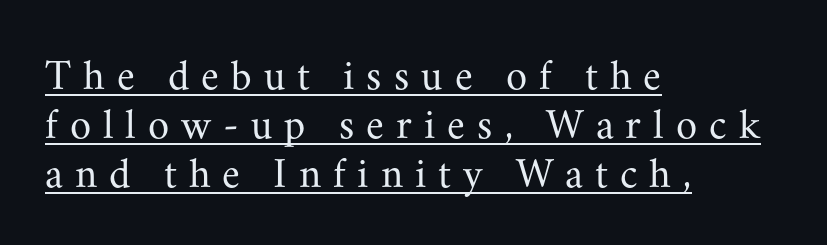
Q: Is the text bold? A: No.
Q: Is the text italic (slanted)? A: No, it is upright.
Q: Is the typeface a serif or a sans-serif typeface? A: Serif.
Q: Is the text underlined? A: Yes.
Q: How is the paragraph aligned? A: Left-aligned.
Q: Is the spacing between letters normal or unusually wide? A: Unusually wide.
Q: Is the spacing between lines tight, normal or loose? A: Tight.
Q: Width (condensed, normal, or wide)? A: Normal.
Q: Stroke contrast? A: Medium.
Q: x-height? A: Small.
Q: Monospaced? A: No.
